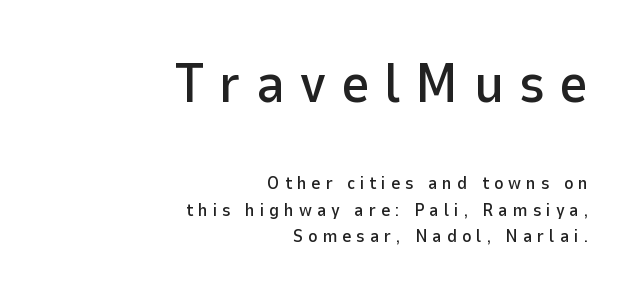
The image shows 55 px sans-serif type, upright; set right-aligned, normal line spacing (1.46x), unusually wide letter spacing (+0.27 em), not underlined; the first (top) block is 3.06x larger; low stroke contrast and a medium x-height.
